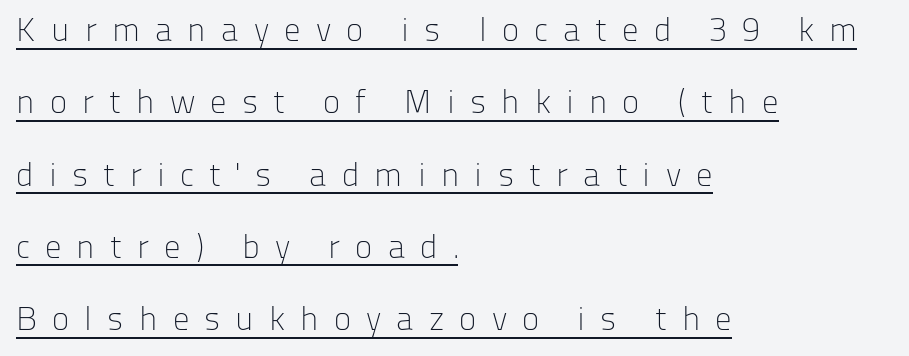
Q: Is the text bold? A: No.
Q: Is the text italic (slanted)? A: No, it is upright.
Q: Is the typeface a serif or a sans-serif typeface? A: Sans-serif.
Q: Is the text underlined? A: Yes.
Q: How is the paragraph aligned? A: Left-aligned.
Q: Is the spacing between letters normal or unusually wide? A: Unusually wide.
Q: Is the spacing between lines tight, normal or loose? A: Loose.
Q: Width (condensed, normal, or wide)? A: Normal.
Q: Stroke contrast? A: Low.
Q: x-height? A: Medium.
Q: Monospaced? A: No.
